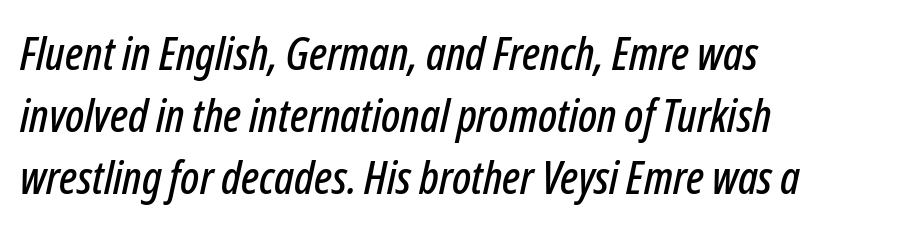
What stands out about the letter spacing? Nothing — it is the standard amount. Successive baselines arrive at the customary interval. Descenders are the only things crossing below the line. Each line starts at the same left margin while the right side varies. Looking at the ascenders, they clearly lean.
